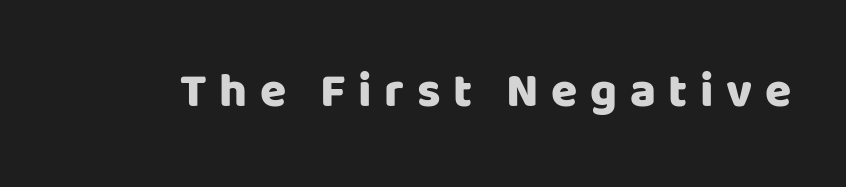
The image shows 48 px heavy sans-serif type, upright; set unusually wide letter spacing (+0.26 em), not underlined; low stroke contrast and a large x-height.
